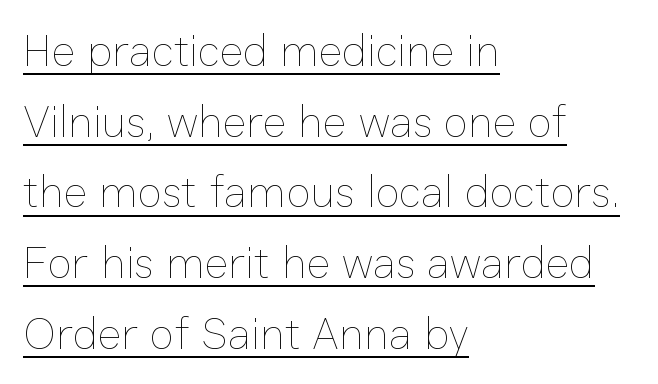
Vertical stems look standard width or narrower in stroke. The rendering uses natural spacing where letterforms have individual widths. Every word sits above its own underline. The font's upright variant was chosen for this text. Tracking value appears to be zero — textbook default spacing. Horizontal alignment here is leftward, the default for most running prose.
